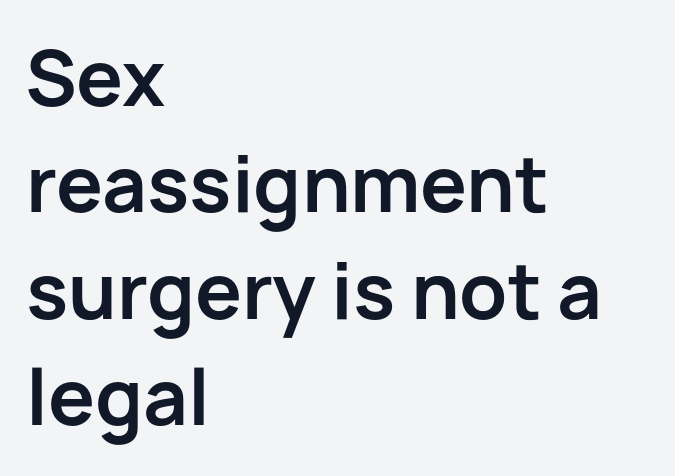
Q: Is the text bold? A: Yes.
Q: Is the text italic (slanted)? A: No, it is upright.
Q: Is the typeface a serif or a sans-serif typeface? A: Sans-serif.
Q: Is the text underlined? A: No.
Q: How is the paragraph aligned? A: Left-aligned.
Q: Is the spacing between letters normal or unusually wide? A: Normal.
Q: Is the spacing between lines tight, normal or loose? A: Normal.
Q: Width (condensed, normal, or wide)? A: Normal.
Q: Stroke contrast? A: Low.
Q: x-height? A: Medium.
Q: Monospaced? A: No.
